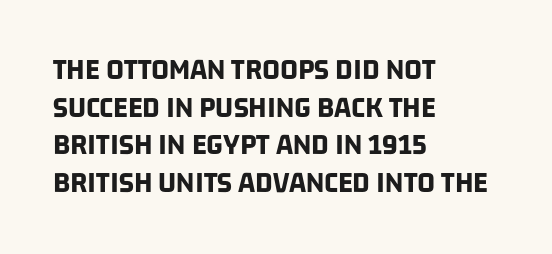
{"serif": "no", "bold": "yes", "weight": "bold", "width": "condensed", "stroke_contrast": "low", "x_height": "large", "monospaced": "no", "underline": "no", "align": "left", "line_spacing_ratio": 1.21, "letter_spacing": "normal", "letter_spacing_em": 0.0, "glyph_px": 31}
